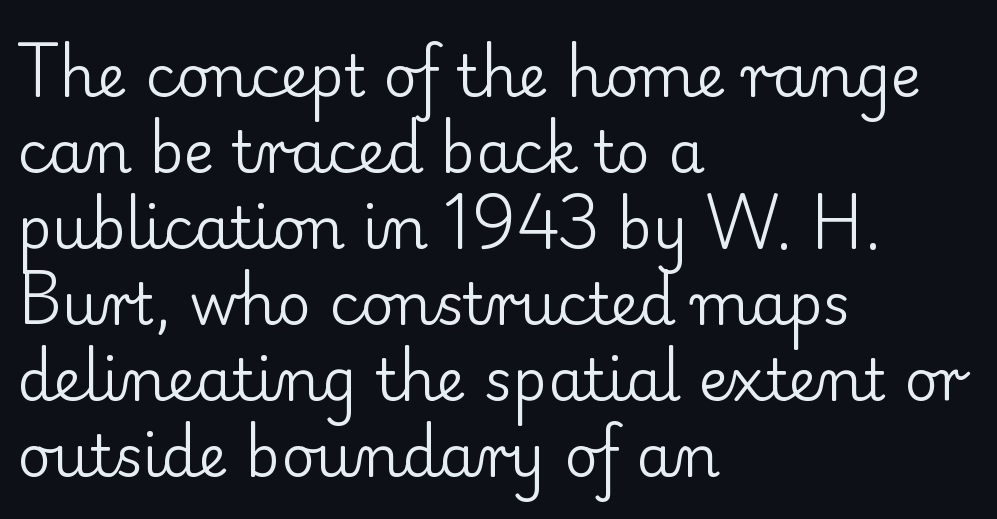
Q: Is the text bold? A: No.
Q: Is the text italic (slanted)? A: No, it is upright.
Q: Is the typeface a serif or a sans-serif typeface? A: Serif.
Q: Is the text underlined? A: No.
Q: How is the paragraph aligned? A: Left-aligned.
Q: Is the spacing between letters normal or unusually wide? A: Normal.
Q: Is the spacing between lines tight, normal or loose? A: Normal.
Q: Width (condensed, normal, or wide)? A: Normal.
Q: Stroke contrast? A: Low.
Q: x-height? A: Small.
Q: Monospaced? A: No.
